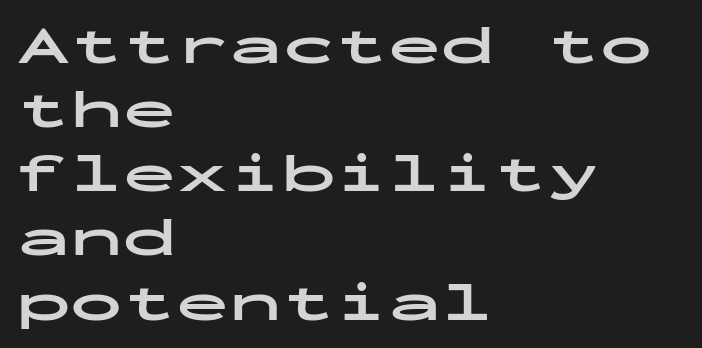
{"serif": "no", "italic": "no", "bold": "yes", "weight": "bold", "width": "wide", "stroke_contrast": "low", "x_height": "medium", "monospaced": "yes", "underline": "no", "align": "left", "line_spacing_ratio": 1.21, "letter_spacing": "normal", "letter_spacing_em": 0.0, "glyph_px": 53}
